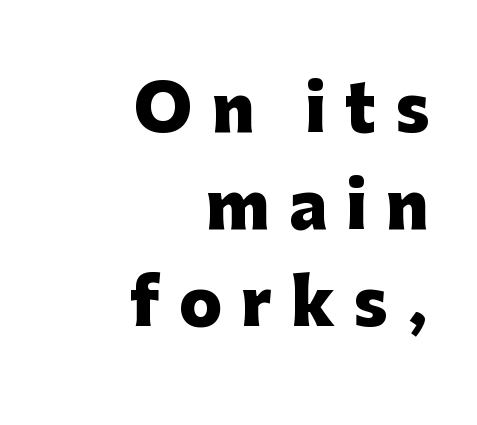
Plenty of ink on the page — the face is bold. Descenders hang freely into open space. Someone cranked the tracking dial way up on this one. You could not count columns in this text — the font is proportionally spaced.
